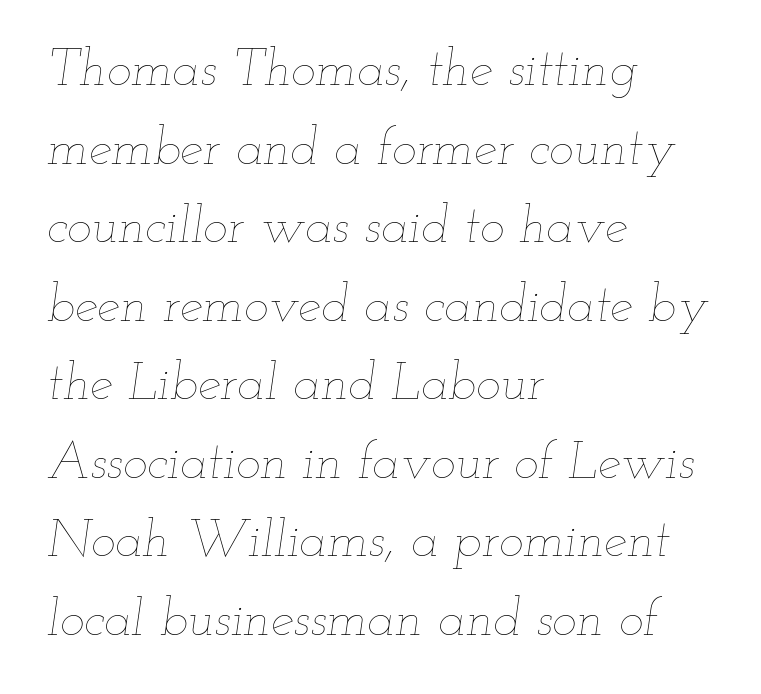
The passage shown leans; its letterforms are oblique. Evenly set lines give the paragraph a standard silhouette. The foot of each line stays bare and open. The letterforms sit shoulder to shoulder at normal distance.
